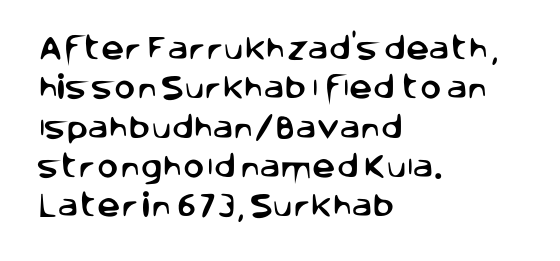
Q: Is the text italic (slanted)? A: No, it is upright.
Q: Is the text underlined? A: No.
Q: How is the paragraph aligned? A: Left-aligned.
Q: Is the spacing between letters normal or unusually wide? A: Normal.
Q: Is the spacing between lines tight, normal or loose? A: Normal.
